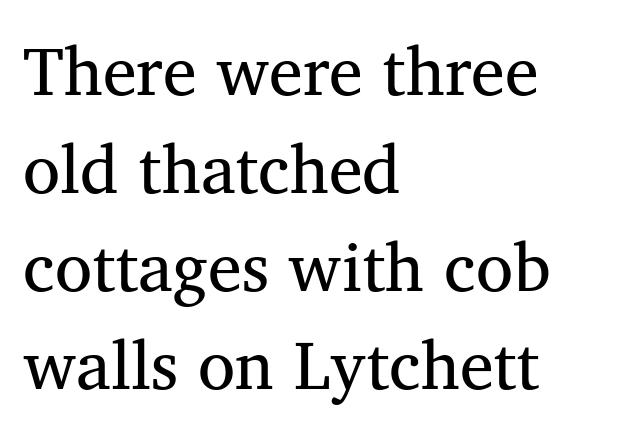
The image shows 68 px regular-weight serif type, upright; set left-aligned, normal line spacing (1.44x), normal letter spacing, not underlined; medium stroke contrast and a medium x-height.
